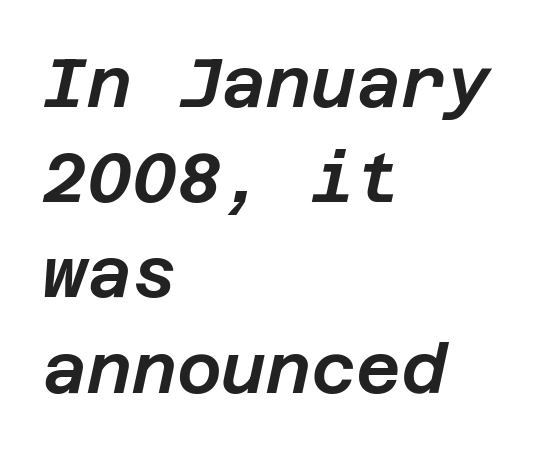
Q: Is the text italic (slanted)? A: Yes, it leans right by about 12 degrees.
Q: Is the text underlined? A: No.
Q: How is the paragraph aligned? A: Left-aligned.
Q: Is the spacing between letters normal or unusually wide? A: Normal.
Q: Is the spacing between lines tight, normal or loose? A: Normal.
Q: Width (condensed, normal, or wide)? A: Normal.
Q: Stroke contrast? A: Low.
Q: x-height? A: Large.
